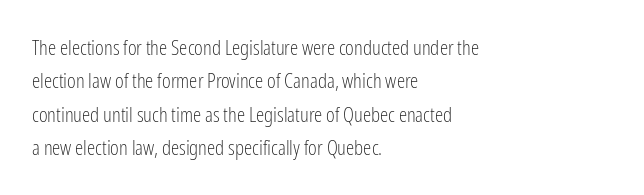
{"italic": "no", "bold": "no", "underline": "no", "align": "left", "line_spacing": "normal", "line_spacing_ratio": 1.59, "letter_spacing": "normal", "letter_spacing_em": 0.0, "glyph_px": 21}
